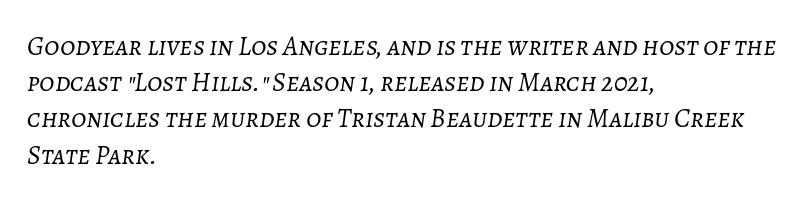
The image shows 27 px text type, italic (leaning right); set left-aligned, normal line spacing (1.34x), normal letter spacing, not underlined.
